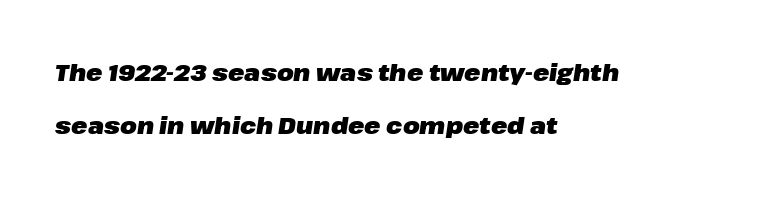
Left-aligned paragraph, ragged on the right. Leading is clearly above the norm, producing a sparse column. This rendering leaves character spacing at its baseline value. The gap between lines stays unmarked. Slant detected: the letters are inclined.
